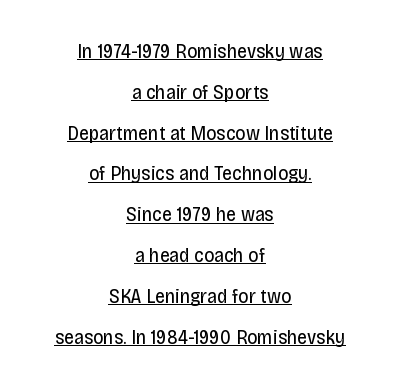
{"italic": "no", "bold": "no", "underline": "yes", "align": "center", "line_spacing": "loose", "line_spacing_ratio": 2.04, "letter_spacing": "normal", "letter_spacing_em": 0.0, "glyph_px": 20}
